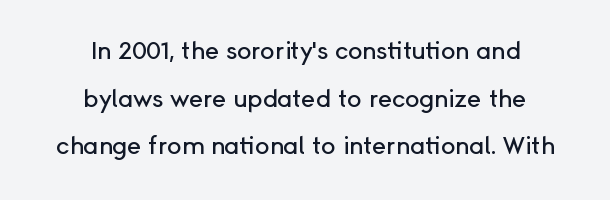
{"italic": "no", "underline": "no", "align": "center", "line_spacing": "loose", "line_spacing_ratio": 1.98, "letter_spacing": "normal", "letter_spacing_em": 0.0, "glyph_px": 24}
